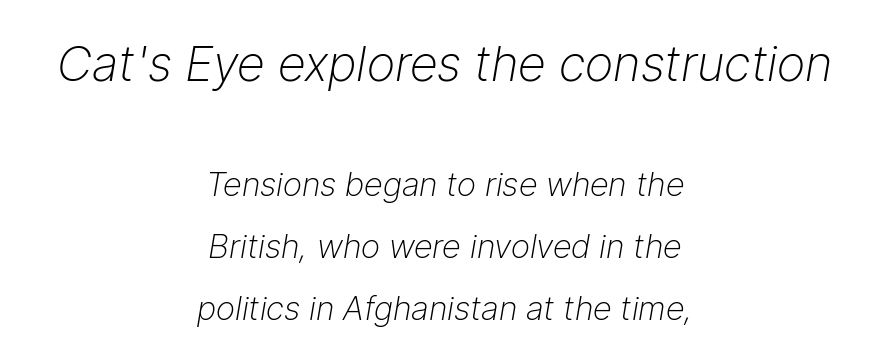
Q: Is the text bold? A: No.
Q: Is the text italic (slanted)? A: Yes, it leans right by about 9 degrees.
Q: Is the text underlined? A: No.
Q: How is the paragraph aligned? A: Centered.
Q: Is the spacing between letters normal or unusually wide? A: Normal.
Q: Which block of text is set in a larger size, the first (top) or the second (bottom)? A: The first (top) one.
Q: Width (condensed, normal, or wide)? A: Normal.
Q: Stroke contrast? A: Low.
Q: x-height? A: Medium.
Q: Monospaced? A: No.
